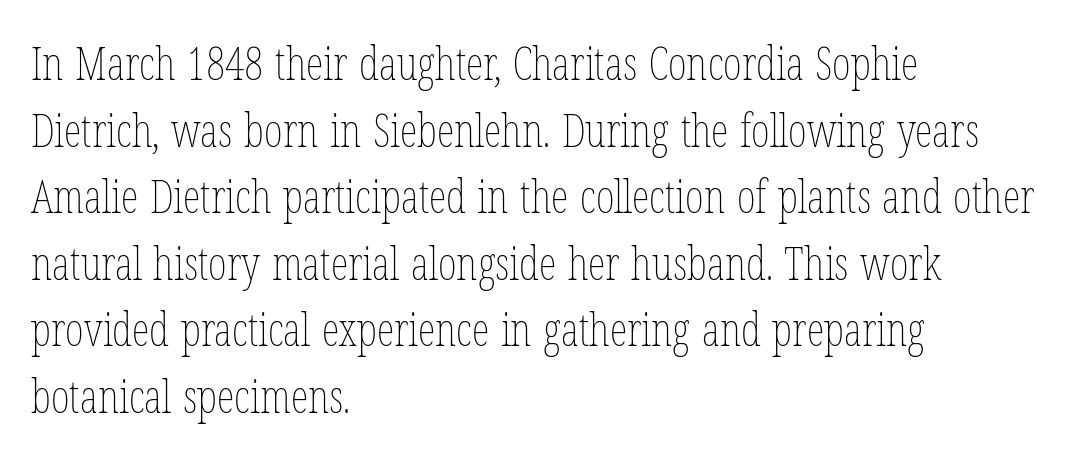
Normally led — the rows are evenly, conventionally spaced. A typesetter would call this proportional, since set widths differ per character. No heavy texture on the line: the type isn't bold. The passage shown is not underscored anywhere. The lines in this sample share a left origin and differ only in where they stop. Default kerning and tracking; the words read as compact shapes.
